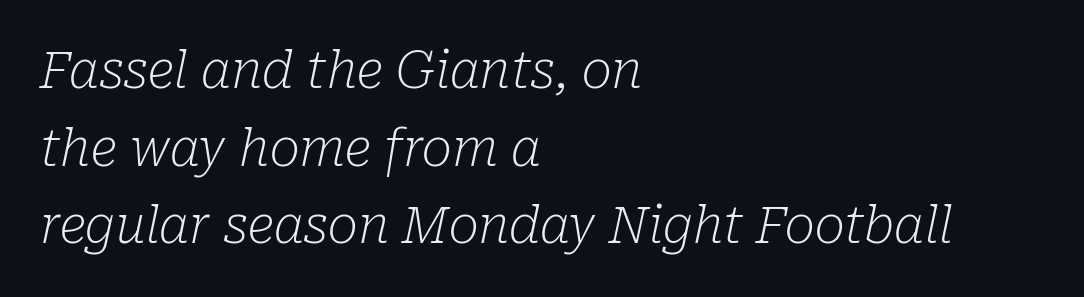
The image shows 51 px light serif type, italic (leaning right); set left-aligned, normal line spacing (1.52x), normal letter spacing, not underlined; low stroke contrast and a medium x-height.
